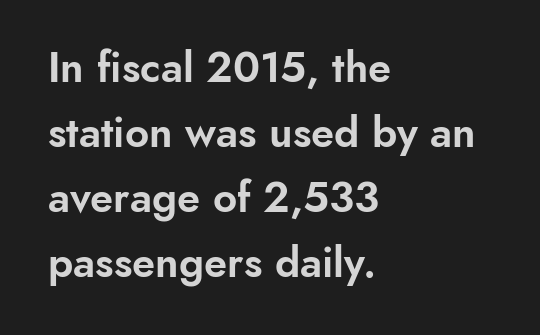
{"serif": "no", "italic": "no", "width": "normal", "stroke_contrast": "low", "x_height": "small", "monospaced": "no", "underline": "no", "align": "left", "line_spacing": "normal", "line_spacing_ratio": 1.55, "letter_spacing": "normal", "letter_spacing_em": 0.0, "glyph_px": 42}
